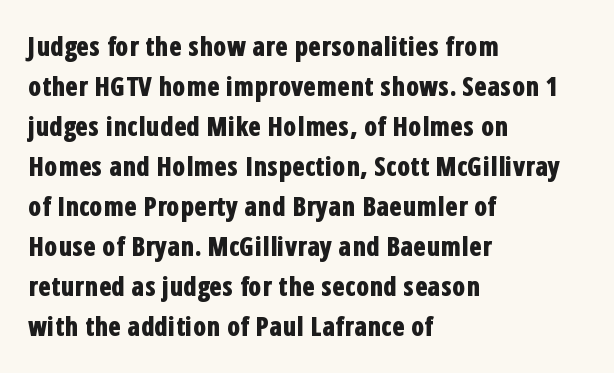
Q: Is the text bold? A: Yes.
Q: Is the text italic (slanted)? A: No, it is upright.
Q: Is the text underlined? A: No.
Q: How is the paragraph aligned? A: Left-aligned.
Q: Is the spacing between letters normal or unusually wide? A: Normal.
Q: Is the spacing between lines tight, normal or loose? A: Normal.
